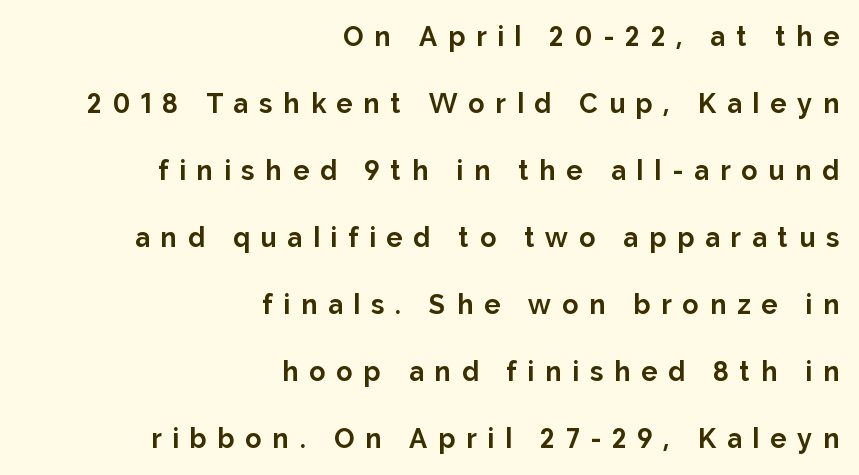
This rendering features lettering with no underline. Interline gaps are noticeably wide in this sample. Teacher's note: observe the even right margin — that is flush-right alignment. Style check: upright. You'd pick this weight for a headline — it's a proper bold. There is plenty of visible air inserted between adjacent glyphs.
